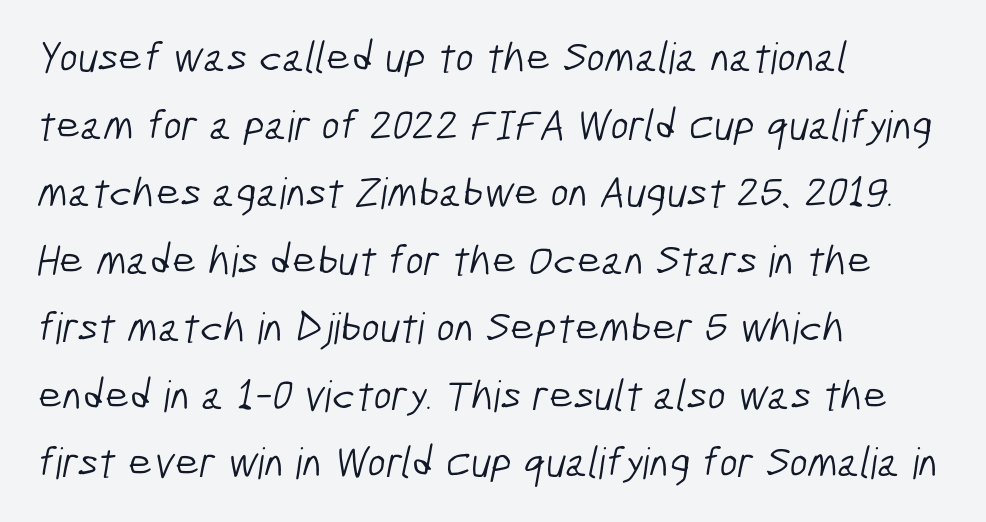
The image shows 43 px light, condensed sans-serif type; set left-aligned, normal line spacing (1.57x), normal letter spacing, not underlined; low stroke contrast and a medium x-height.
